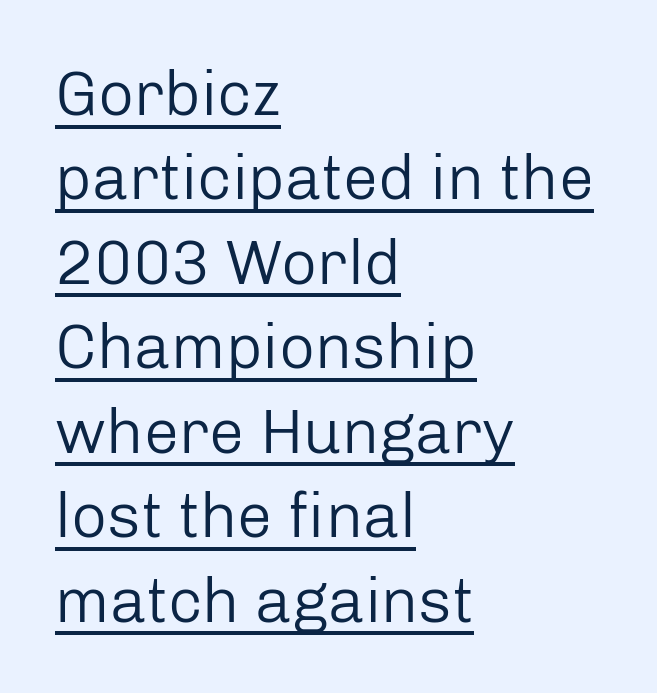
Glance below the letters and you will spot a drawn line. These lines keep a tight, regular rhythm from letter to letter. Every row of glyphs begins at an identical x-position on the left. Regarding serifs, this sample does without them. You could not count columns in this text — the font is proportionally spaced.
